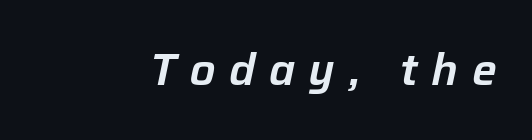
Italic? Definitely — the glyphs are oblique. Varying glyph widths throughout — classic text-font behaviour. What stands out about the letter spacing? Its width — letters are far apart. The words here are not underlined.
